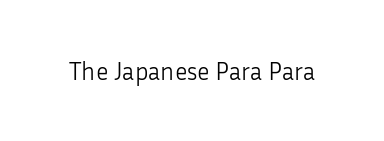
The rendering keeps characters at their native spacing. The font sits on the lighter half of the weight spectrum, regular included. Quick note: underline off. Is there any slant? The stems are plumb.
